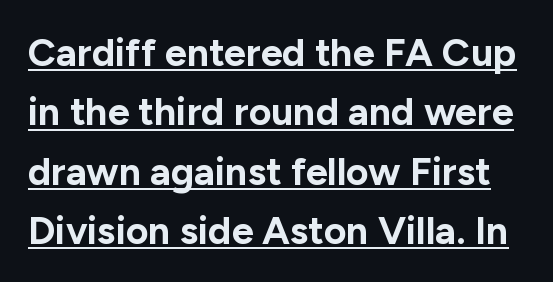
Q: Is the text bold? A: Yes.
Q: Is the text italic (slanted)? A: No, it is upright.
Q: Is the typeface a serif or a sans-serif typeface? A: Sans-serif.
Q: Is the text underlined? A: Yes.
Q: Is the spacing between letters normal or unusually wide? A: Normal.
Q: Is the spacing between lines tight, normal or loose? A: Normal.
Q: Width (condensed, normal, or wide)? A: Normal.
Q: Stroke contrast? A: Low.
Q: x-height? A: Medium.
Q: Monospaced? A: No.
